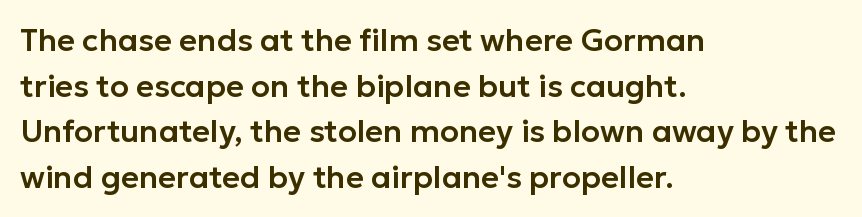
The image shows 31 px sans-serif type, upright; set left-aligned, normal line spacing (1.47x), normal letter spacing, not underlined; low stroke contrast and a medium x-height.
